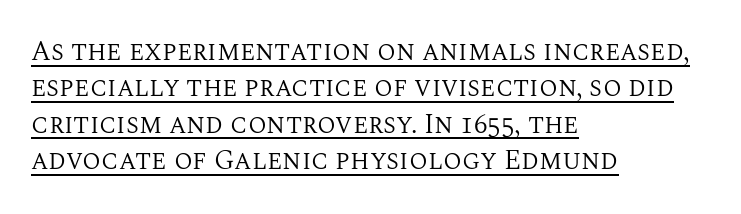
{"italic": "no", "bold": "no", "underline": "yes", "align": "left", "line_spacing": "normal", "line_spacing_ratio": 1.35, "letter_spacing": "normal", "letter_spacing_em": 0.0, "glyph_px": 27}
